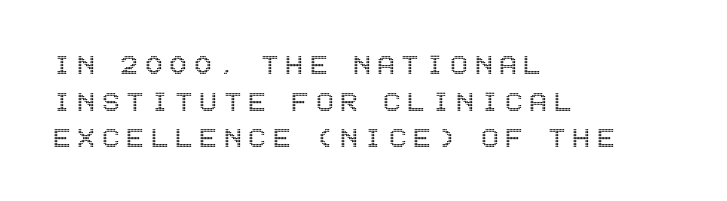
Q: Is the text italic (slanted)? A: No, it is upright.
Q: Is the text underlined? A: No.
Q: How is the paragraph aligned? A: Left-aligned.
Q: Is the spacing between letters normal or unusually wide? A: Unusually wide.
Q: Is the spacing between lines tight, normal or loose? A: Tight.
Q: Width (condensed, normal, or wide)? A: Condensed.
Q: x-height? A: Large.
